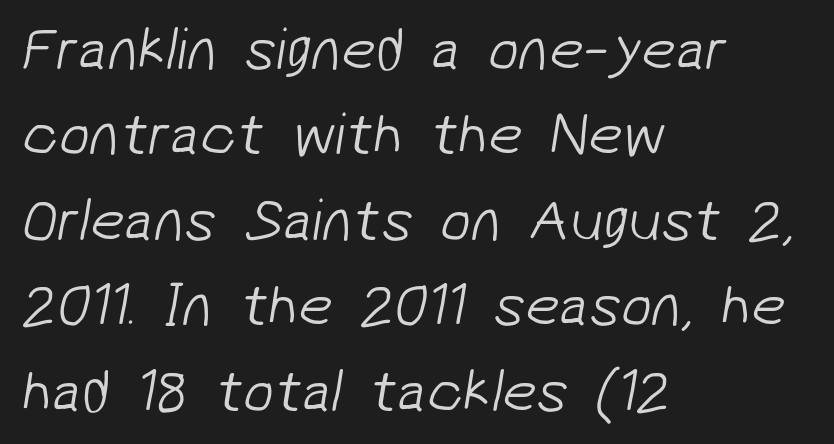
The image shows 61 px light sans-serif type; set left-aligned, normal line spacing (1.4x), normal letter spacing, not underlined; low stroke contrast and a medium x-height.
